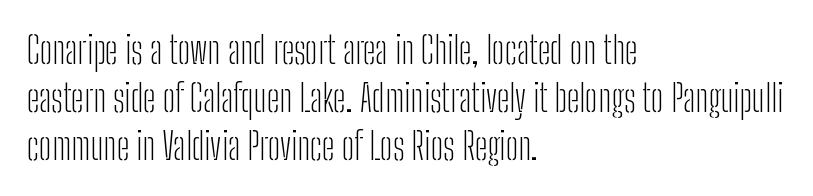
Q: Is the text bold? A: No.
Q: Is the text italic (slanted)? A: No, it is upright.
Q: Is the typeface a serif or a sans-serif typeface? A: Sans-serif.
Q: Is the text underlined? A: No.
Q: How is the paragraph aligned? A: Left-aligned.
Q: Is the spacing between letters normal or unusually wide? A: Normal.
Q: Is the spacing between lines tight, normal or loose? A: Normal.
Q: Width (condensed, normal, or wide)? A: Condensed.
Q: Stroke contrast? A: Low.
Q: x-height? A: Medium.
Q: Monospaced? A: No.
